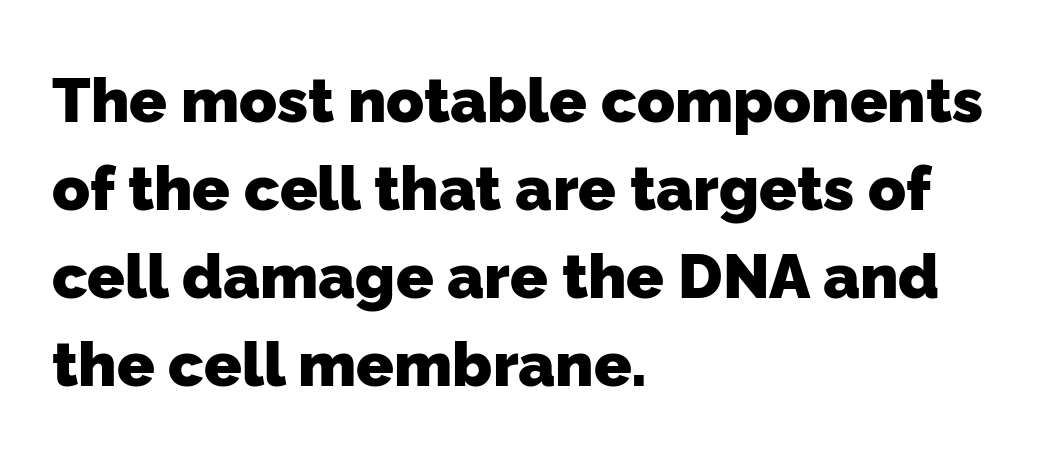
{"serif": "no", "bold": "yes", "weight": "heavy", "width": "normal", "stroke_contrast": "low", "x_height": "medium", "monospaced": "no", "underline": "no", "align": "left", "line_spacing": "normal", "line_spacing_ratio": 1.42, "letter_spacing": "normal", "letter_spacing_em": 0.0, "glyph_px": 62}
